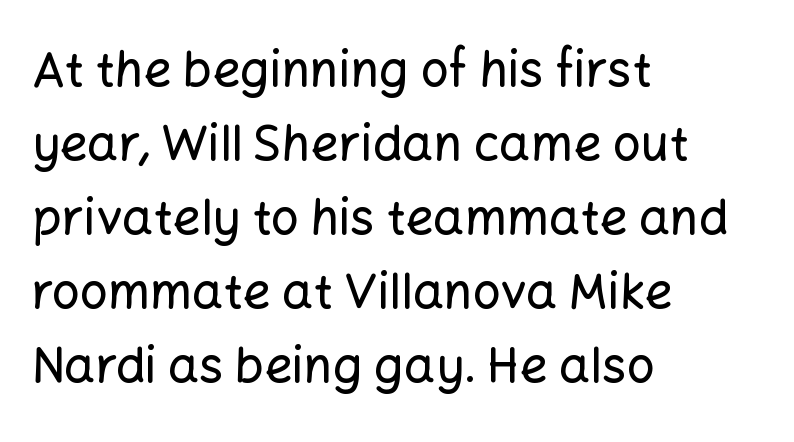
Serifs: no, the terminals of the letterforms are clean. The ragged edge is on the right, which tells us the setting is flush left. Baseline-to-baseline distance is the conventional proportion of letter height. You can tell it's not italic because the verticals are truly vertical.
